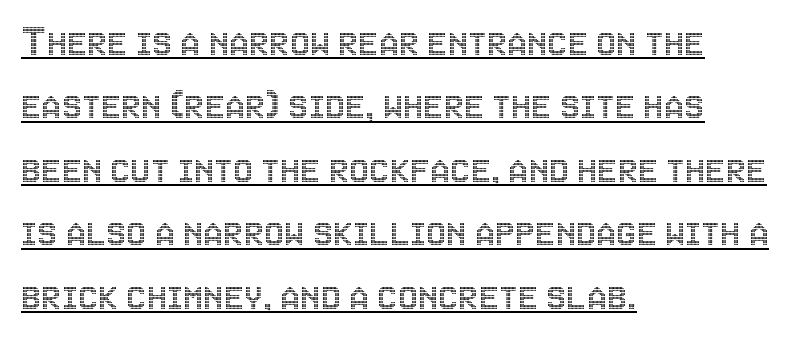
{"italic": "no", "width": "condensed", "x_height": "large", "monospaced": "no", "underline": "yes", "align": "left", "line_spacing": "normal", "line_spacing_ratio": 1.41, "letter_spacing": "normal", "letter_spacing_em": 0.0, "glyph_px": 45}
